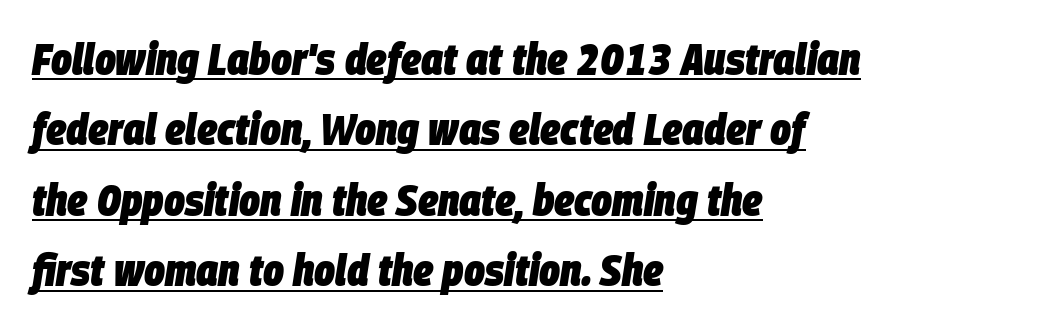
Q: Is the text bold? A: Yes.
Q: Is the text italic (slanted)? A: Yes, it leans right by about 9 degrees.
Q: Is the text underlined? A: Yes.
Q: How is the paragraph aligned? A: Left-aligned.
Q: Is the spacing between letters normal or unusually wide? A: Normal.
Q: Is the spacing between lines tight, normal or loose? A: Normal.
Q: Width (condensed, normal, or wide)? A: Condensed.
Q: Stroke contrast? A: Low.
Q: x-height? A: Large.
Q: Monospaced? A: No.
